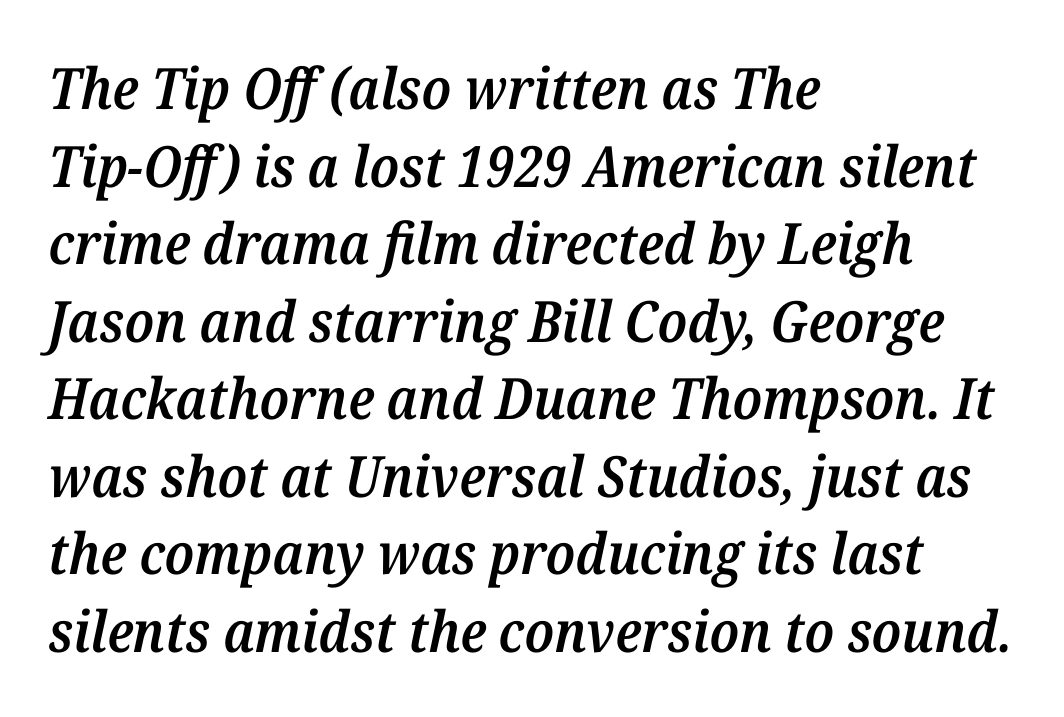
Q: Is the text bold? A: Semi-bold.
Q: Is the text italic (slanted)? A: Yes, it leans right by about 12 degrees.
Q: Is the typeface a serif or a sans-serif typeface? A: Serif.
Q: Is the text underlined? A: No.
Q: How is the paragraph aligned? A: Left-aligned.
Q: Is the spacing between letters normal or unusually wide? A: Normal.
Q: Is the spacing between lines tight, normal or loose? A: Normal.
Q: Width (condensed, normal, or wide)? A: Normal.
Q: Stroke contrast? A: Medium.
Q: x-height? A: Medium.
Q: Monospaced? A: No.
